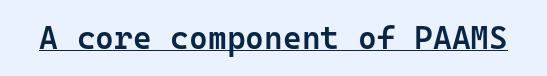
The image shows 32 px semibold sans-serif type, upright, monospaced; set normal letter spacing, underlined; low stroke contrast and a medium x-height.
